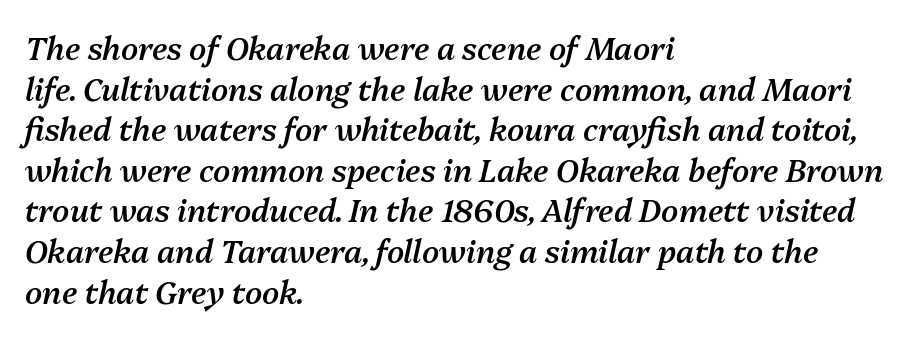
Q: Is the text bold? A: Semi-bold.
Q: Is the text italic (slanted)? A: Yes, it leans right by about 13 degrees.
Q: Is the text underlined? A: No.
Q: How is the paragraph aligned? A: Left-aligned.
Q: Is the spacing between letters normal or unusually wide? A: Normal.
Q: Is the spacing between lines tight, normal or loose? A: Normal.
Q: Width (condensed, normal, or wide)? A: Normal.
Q: Stroke contrast? A: Medium.
Q: x-height? A: Medium.
Q: Monospaced? A: No.
